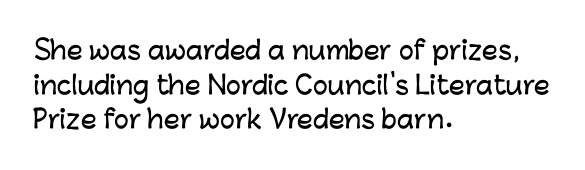
Has an underline been added? It has not. Observe the ordinary spacing: letters are neighbours, not strangers. What's the leading like? Ordinary, nothing unusual. Reading down the block, your eye returns to a fixed left position each line. Every character sits straight up, as roman type does.
